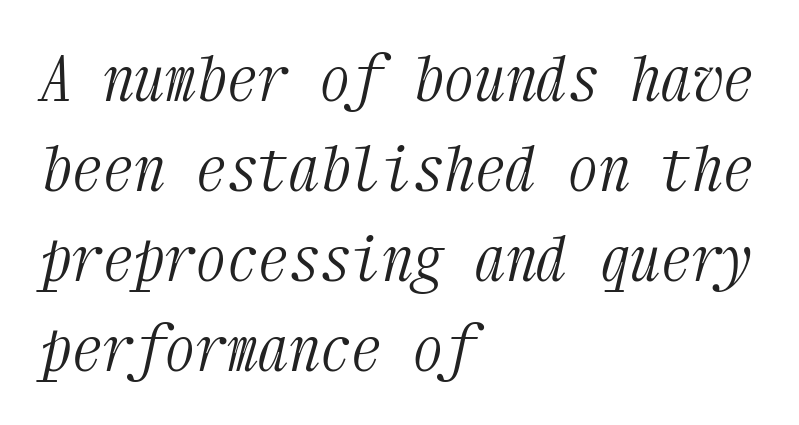
{"serif": "yes", "italic": "yes", "lean": "right", "slant_degrees": 12, "bold": "no", "weight": "light", "width": "condensed", "stroke_contrast": "medium", "x_height": "medium", "monospaced": "yes", "underline": "no", "align": "left", "line_spacing": "normal", "line_spacing_ratio": 1.45, "letter_spacing": "normal", "letter_spacing_em": 0.0, "glyph_px": 62}
